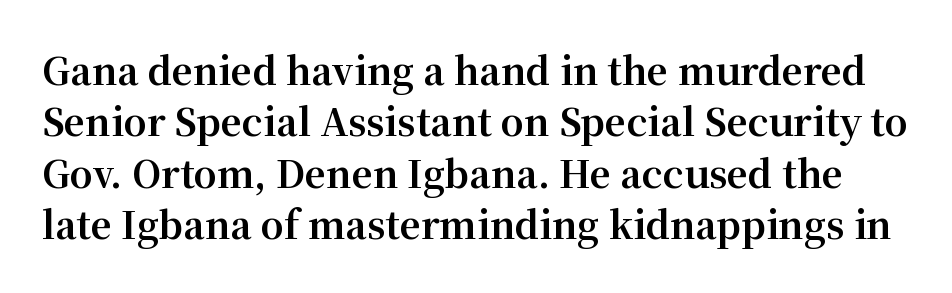
The image shows 37 px bold serif type, upright; set normal line spacing (1.39x), normal letter spacing, not underlined; medium stroke contrast and a medium x-height.
